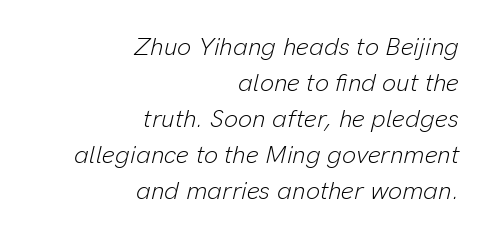
Stroke mass is kept to a normal reading level or below. The lines sit at an ordinary, default distance from one another. The gap between lines stays unmarked. Compared with a flush-left layout, this one pins lines to the opposite, right side. This sample uses an oblique cut, with every glyph tilted off the vertical. There is no visible air inserted between adjacent glyphs.
